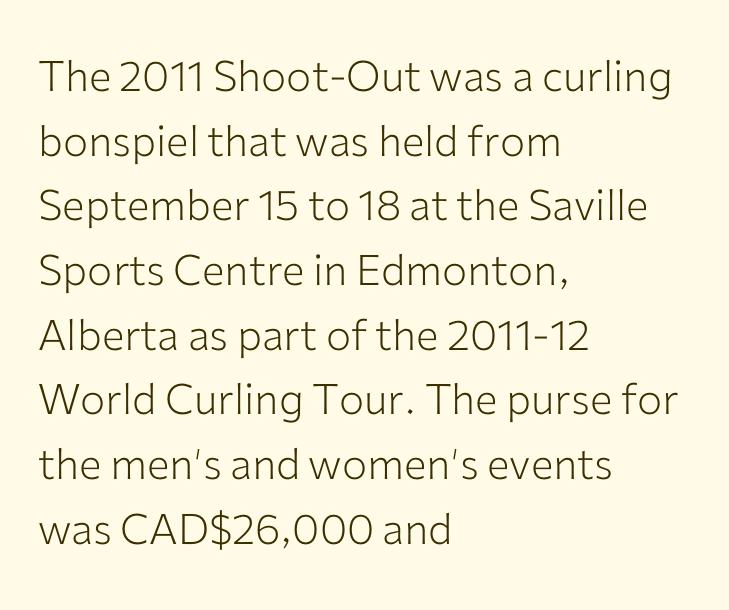
{"serif": "no", "italic": "no", "bold": "no", "weight": "light", "width": "normal", "stroke_contrast": "low", "x_height": "medium", "monospaced": "no", "underline": "no", "align": "left", "line_spacing": "normal", "line_spacing_ratio": 1.54, "letter_spacing": "normal", "letter_spacing_em": 0.0, "glyph_px": 42}
